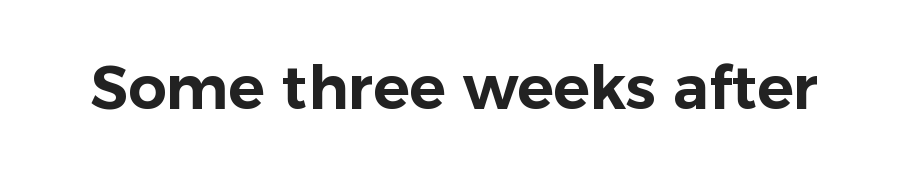
Q: Is the text italic (slanted)? A: No, it is upright.
Q: Is the typeface a serif or a sans-serif typeface? A: Sans-serif.
Q: Is the text underlined? A: No.
Q: Is the spacing between letters normal or unusually wide? A: Normal.
Q: Width (condensed, normal, or wide)? A: Normal.
Q: Stroke contrast? A: Low.
Q: x-height? A: Medium.
Q: Monospaced? A: No.
